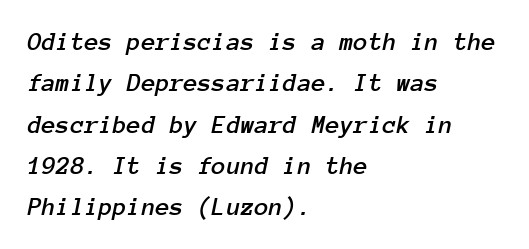
{"italic": "yes", "lean": "right", "slant_degrees": 12, "underline": "no", "align": "left", "line_spacing": "normal", "line_spacing_ratio": 1.59, "letter_spacing": "normal", "letter_spacing_em": 0.0, "glyph_px": 26}
